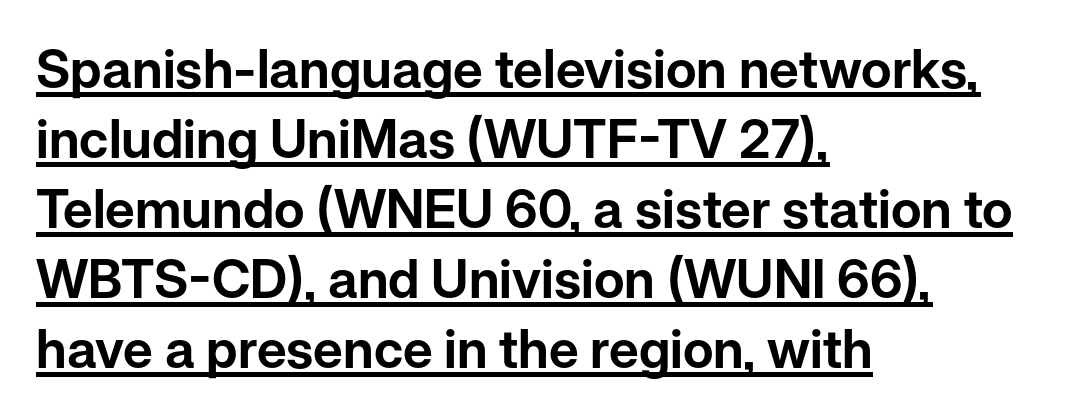
{"serif": "no", "italic": "no", "width": "normal", "stroke_contrast": "low", "x_height": "medium", "monospaced": "no", "underline": "yes", "align": "left", "line_spacing": "normal", "line_spacing_ratio": 1.32, "letter_spacing": "normal", "letter_spacing_em": 0.0, "glyph_px": 53}
